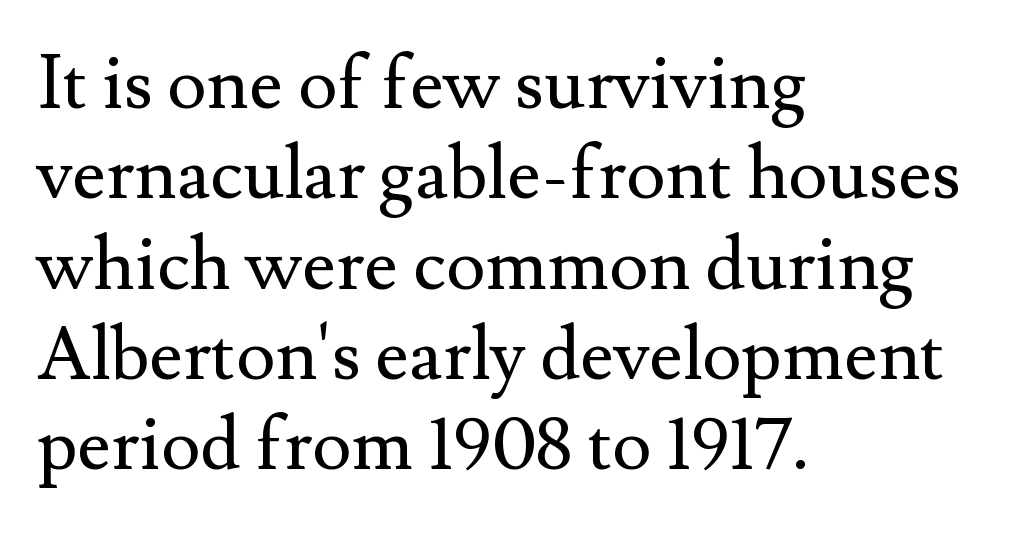
{"serif": "yes", "italic": "no", "bold": "no", "weight": "regular", "width": "normal", "stroke_contrast": "medium", "x_height": "small", "monospaced": "no", "underline": "no", "align": "left", "line_spacing_ratio": 1.22, "letter_spacing": "normal", "letter_spacing_em": 0.0, "glyph_px": 74}
